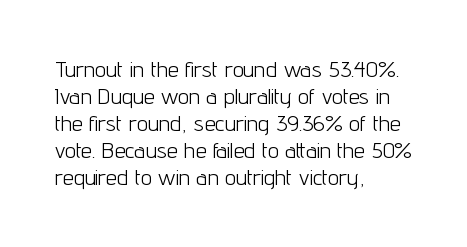
Q: Is the text bold? A: No.
Q: Is the text italic (slanted)? A: No, it is upright.
Q: Is the text underlined? A: No.
Q: How is the paragraph aligned? A: Left-aligned.
Q: Is the spacing between letters normal or unusually wide? A: Normal.
